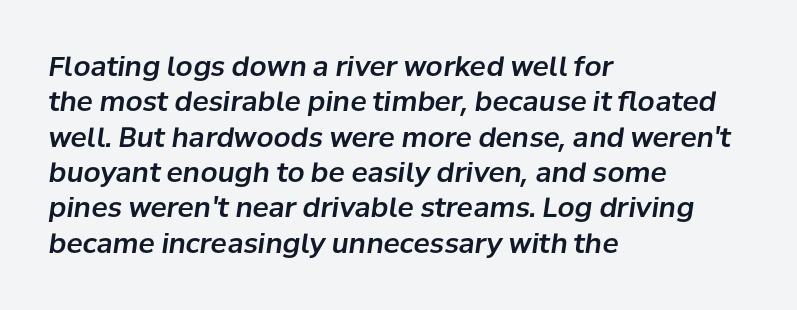
Characters follow at the spacing the type designer built in. Just letters on the line, the space beneath them empty. Characters are canted at an angle relative to the baseline's perpendicular. Summary of vertical rhythm: regular, with standard interline spacing.
